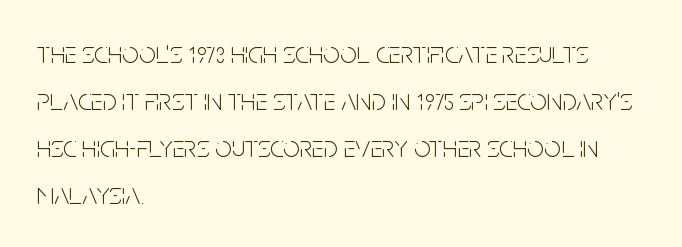
{"serif": "no", "italic": "no", "bold": "no", "weight": "light", "width": "condensed", "stroke_contrast": "low", "x_height": "large", "monospaced": "no", "underline": "no", "align": "left", "line_spacing": "normal", "line_spacing_ratio": 1.57, "letter_spacing": "normal", "letter_spacing_em": 0.0, "glyph_px": 30}
